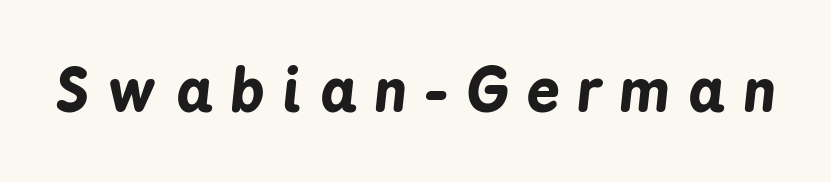
The image shows 58 px bold, condensed type, italic (leaning right); set unusually wide letter spacing (+0.32 em), not underlined; low stroke contrast and a medium x-height.
